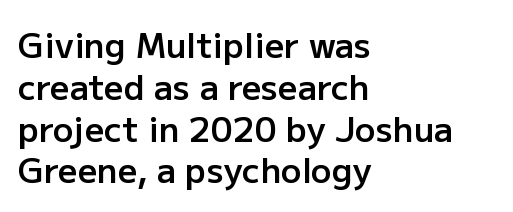
{"serif": "no", "italic": "no", "bold": "semi", "weight": "semibold", "width": "normal", "stroke_contrast": "low", "x_height": "medium", "monospaced": "no", "underline": "no", "align": "left", "line_spacing_ratio": 1.23, "letter_spacing": "normal", "letter_spacing_em": 0.0, "glyph_px": 34}
